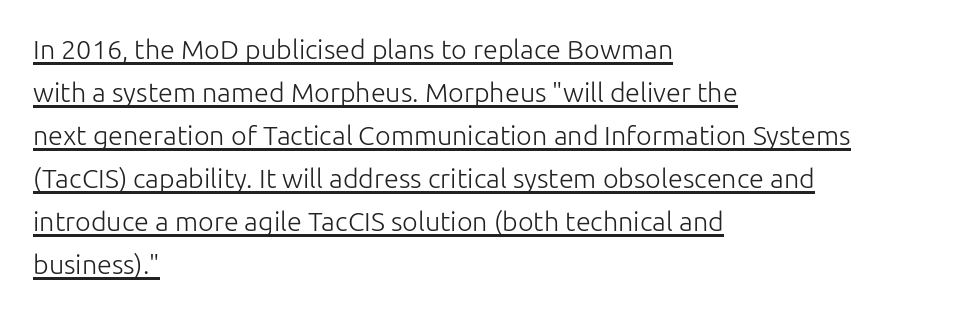
The face used here is rendered with its standard letterfit. Which margin do the lines hug? The left one — the right edge is uneven. The words here are underlined. The leading is moderate, giving the passage an even texture. It's the straight-up-and-down kind of type. The weight tops out at a normal text grade.
